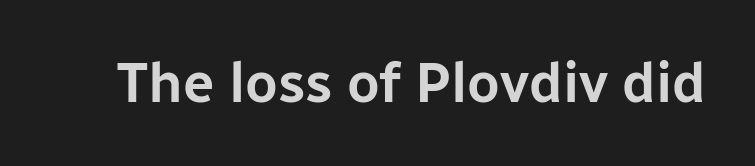
The image shows 56 px sans-serif type, upright; set normal letter spacing, not underlined; low stroke contrast and a medium x-height.
